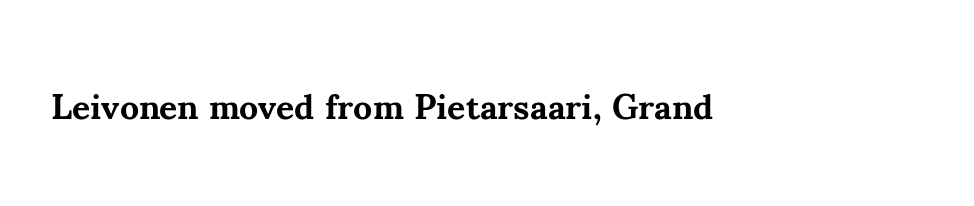
{"serif": "yes", "italic": "no", "bold": "yes", "weight": "bold", "width": "normal", "stroke_contrast": "medium", "x_height": "small", "monospaced": "no", "underline": "no", "letter_spacing": "normal", "letter_spacing_em": 0.0, "glyph_px": 35}
